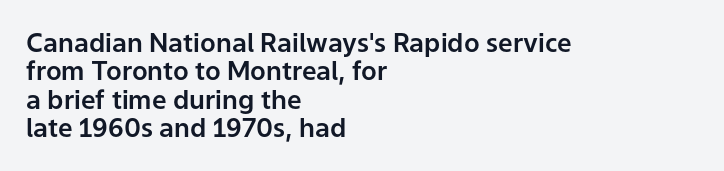
Posture: straight, roman, zero tilt. Line spacing here is tight. Decoration check: the copy has no underline. The type is set solid horizontally, with unmodified tracking. The passage is arranged the way most books set body copy — flush left.
